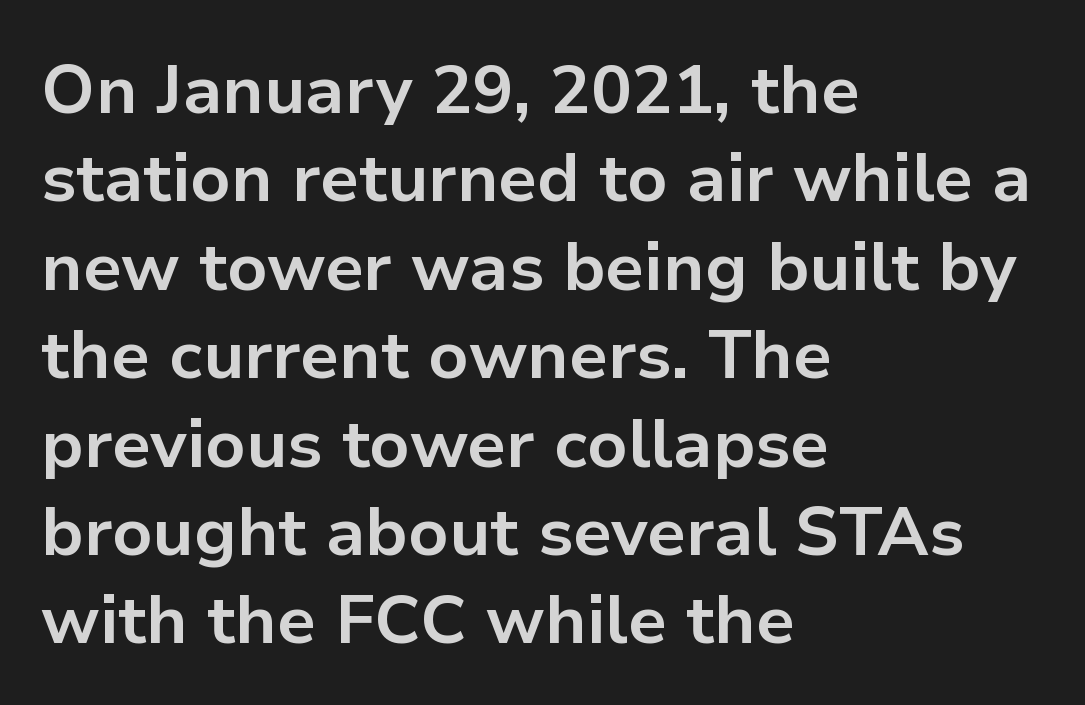
The image shows 68 px bold sans-serif type, upright; set left-aligned, normal line spacing (1.3x), normal letter spacing, not underlined; low stroke contrast and a medium x-height.
